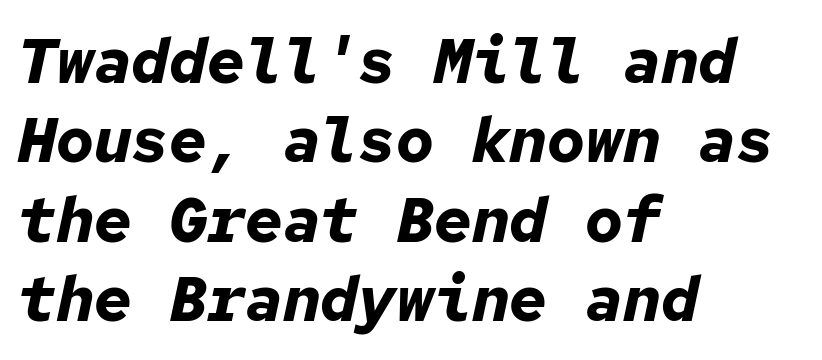
{"italic": "yes", "lean": "right", "slant_degrees": 12, "bold": "yes", "weight": "bold", "width": "normal", "stroke_contrast": "low", "x_height": "medium", "monospaced": "yes", "underline": "no", "align": "left", "line_spacing": "normal", "line_spacing_ratio": 1.26, "letter_spacing": "normal", "letter_spacing_em": 0.0, "glyph_px": 63}
